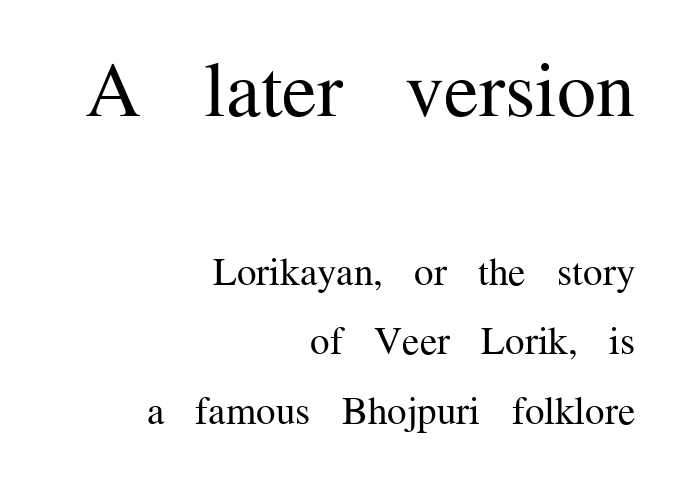
Q: Is the text bold? A: No.
Q: Is the text italic (slanted)? A: No, it is upright.
Q: Is the typeface a serif or a sans-serif typeface? A: Serif.
Q: Is the text underlined? A: No.
Q: How is the paragraph aligned? A: Right-aligned.
Q: Is the spacing between letters normal or unusually wide? A: Normal.
Q: Which block of text is set in a larger size, the first (top) or the second (bottom)? A: The first (top) one.
Q: Width (condensed, normal, or wide)? A: Normal.
Q: Stroke contrast? A: Medium.
Q: x-height? A: Medium.
Q: Monospaced? A: No.
